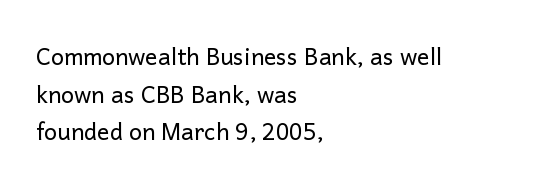
{"italic": "no", "bold": "no", "underline": "no", "align": "left", "line_spacing": "normal", "line_spacing_ratio": 1.64, "letter_spacing": "normal", "letter_spacing_em": 0.0, "glyph_px": 23}
